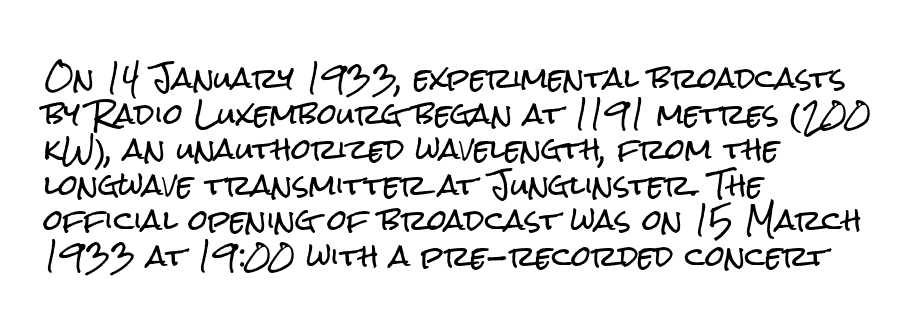
{"serif": "no", "italic": "no", "width": "condensed", "stroke_contrast": "low", "x_height": "medium", "monospaced": "no", "underline": "no", "align": "left", "line_spacing": "normal", "line_spacing_ratio": 1.27, "letter_spacing": "normal", "letter_spacing_em": 0.0, "glyph_px": 28}
